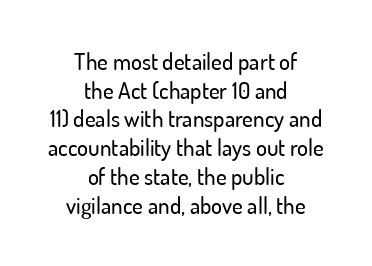
The image shows 23 px text type, upright; set centered, normal line spacing (1.25x), normal letter spacing, not underlined.
